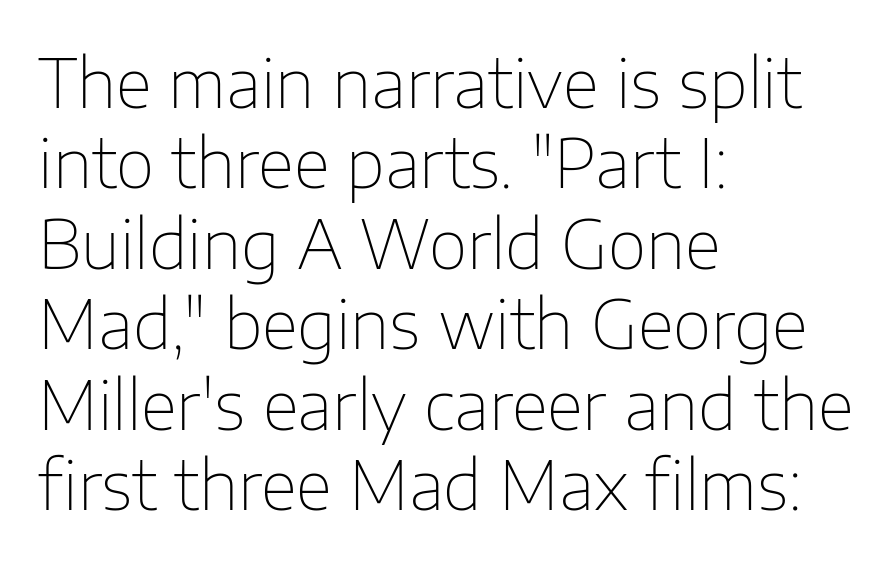
{"serif": "no", "italic": "no", "bold": "no", "weight": "thin", "width": "normal", "stroke_contrast": "low", "x_height": "medium", "monospaced": "no", "underline": "no", "align": "left", "line_spacing_ratio": 1.2, "letter_spacing": "normal", "letter_spacing_em": 0.0, "glyph_px": 67}
